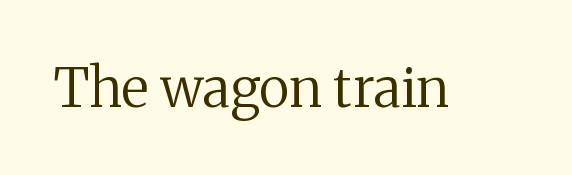
{"serif": "yes", "italic": "no", "bold": "no", "weight": "regular", "width": "normal", "stroke_contrast": "medium", "x_height": "medium", "monospaced": "no", "underline": "no", "letter_spacing": "normal", "letter_spacing_em": 0.0, "glyph_px": 54}
